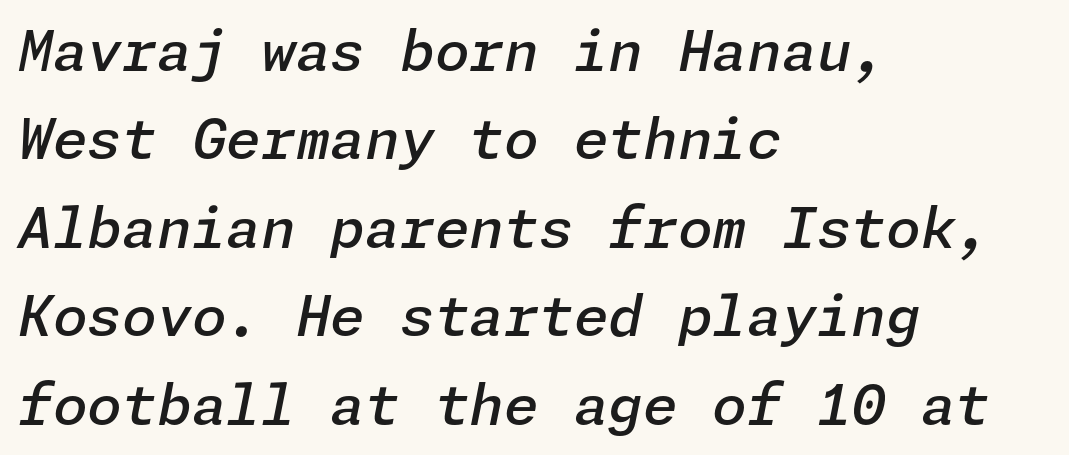
The image shows 56 px semibold type, italic (leaning right); set left-aligned, normal line spacing (1.58x), normal letter spacing, not underlined; low stroke contrast and a medium x-height.
